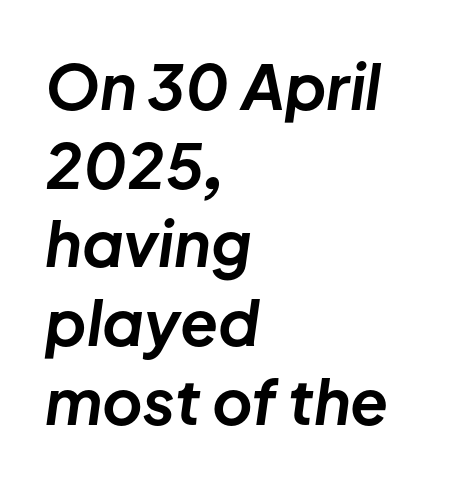
The image shows 62 px bold type, italic (leaning right); set left-aligned, normal line spacing (1.27x), normal letter spacing, not underlined; low stroke contrast and a medium x-height.
